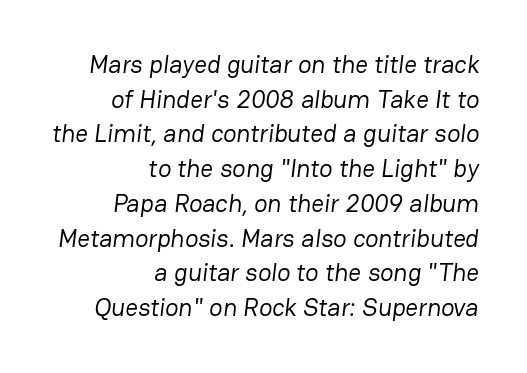
Q: Is the text bold? A: No.
Q: Is the text underlined? A: No.
Q: How is the paragraph aligned? A: Right-aligned.
Q: Is the spacing between letters normal or unusually wide? A: Normal.
Q: Is the spacing between lines tight, normal or loose? A: Normal.
